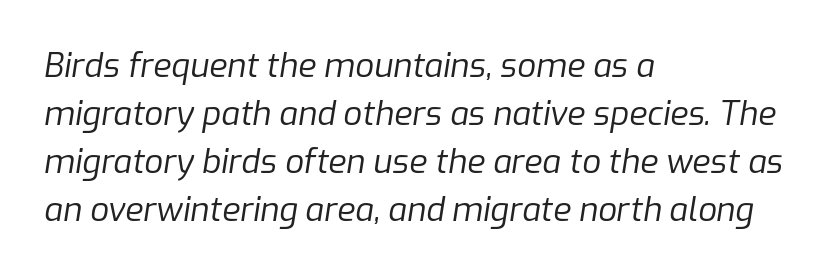
Q: Is the text bold? A: No.
Q: Is the text italic (slanted)? A: Yes, it leans right by about 9 degrees.
Q: Is the text underlined? A: No.
Q: How is the paragraph aligned? A: Left-aligned.
Q: Is the spacing between letters normal or unusually wide? A: Normal.
Q: Is the spacing between lines tight, normal or loose? A: Normal.
Q: Width (condensed, normal, or wide)? A: Normal.
Q: Stroke contrast? A: Low.
Q: x-height? A: Medium.
Q: Monospaced? A: No.
